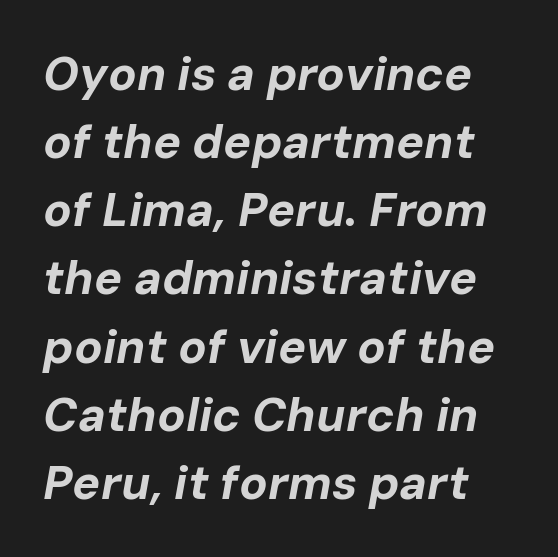
{"italic": "yes", "lean": "right", "slant_degrees": 10, "bold": "yes", "weight": "bold", "width": "normal", "stroke_contrast": "low", "x_height": "medium", "monospaced": "no", "underline": "no", "line_spacing": "normal", "line_spacing_ratio": 1.45, "letter_spacing": "normal", "letter_spacing_em": 0.0, "glyph_px": 47}
